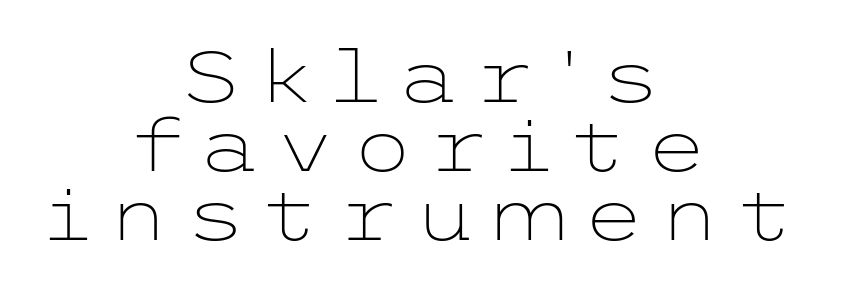
The image shows 72 px light, wide sans-serif type, upright; set centered, tight line spacing (0.96x), not underlined; low stroke contrast and a medium x-height.
